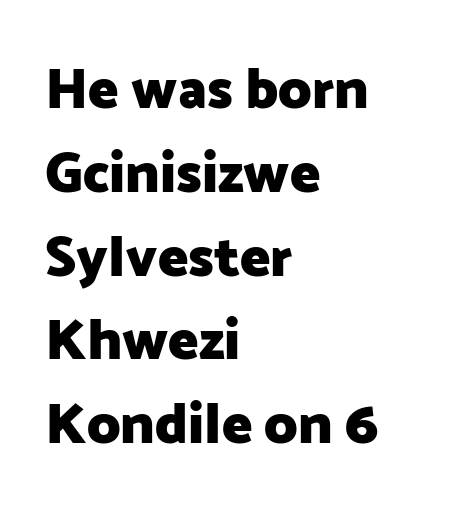
{"serif": "no", "italic": "no", "bold": "yes", "weight": "heavy", "width": "normal", "stroke_contrast": "low", "x_height": "medium", "monospaced": "no", "underline": "no", "align": "left", "line_spacing": "normal", "line_spacing_ratio": 1.47, "letter_spacing": "normal", "letter_spacing_em": 0.0, "glyph_px": 57}
